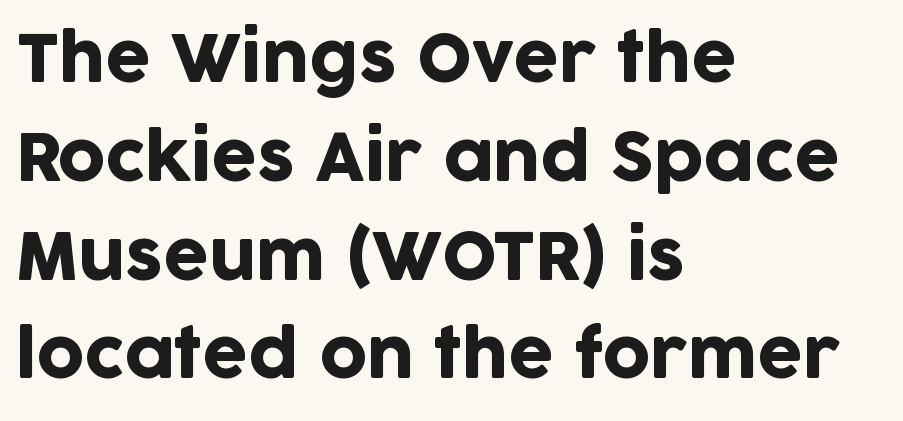
Look at the tracking — it's just the regular setting, nothing added. Nothing sits at the stroke ends, so this counts as sans-serif. Posture: straight, roman, zero tilt. The space directly below the letters is spotless. Is this a fixed-width face? No — the glyphs have proportional, varying widths. A normal amount of white space separates one row of letters from the next.
